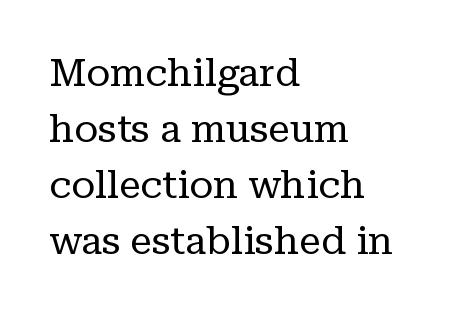
Q: Is the text bold? A: No.
Q: Is the text italic (slanted)? A: No, it is upright.
Q: Is the typeface a serif or a sans-serif typeface? A: Serif.
Q: Is the text underlined? A: No.
Q: How is the paragraph aligned? A: Left-aligned.
Q: Is the spacing between letters normal or unusually wide? A: Normal.
Q: Is the spacing between lines tight, normal or loose? A: Normal.
Q: Width (condensed, normal, or wide)? A: Normal.
Q: Stroke contrast? A: Low.
Q: x-height? A: Medium.
Q: Monospaced? A: No.
